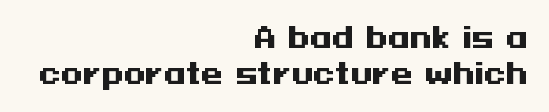
{"serif": "no", "italic": "no", "bold": "yes", "weight": "heavy", "width": "wide", "stroke_contrast": "medium", "x_height": "medium", "underline": "no", "align": "right", "line_spacing": "normal", "line_spacing_ratio": 1.29, "letter_spacing": "normal", "letter_spacing_em": 0.0, "glyph_px": 28}
